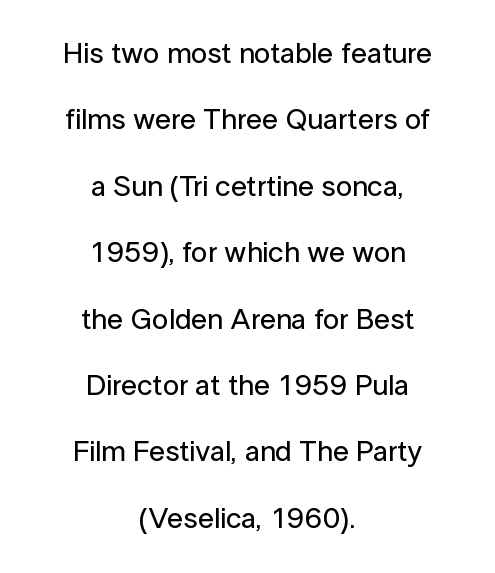
Q: Is the text italic (slanted)? A: No, it is upright.
Q: Is the typeface a serif or a sans-serif typeface? A: Sans-serif.
Q: Is the text underlined? A: No.
Q: How is the paragraph aligned? A: Centered.
Q: Is the spacing between letters normal or unusually wide? A: Normal.
Q: Is the spacing between lines tight, normal or loose? A: Loose.
Q: Width (condensed, normal, or wide)? A: Normal.
Q: Stroke contrast? A: Low.
Q: x-height? A: Medium.
Q: Monospaced? A: No.
